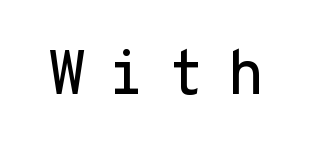
The image shows 62 px sans-serif type, upright, monospaced; set unusually wide letter spacing (+0.35 em), not underlined; low stroke contrast and a medium x-height.
